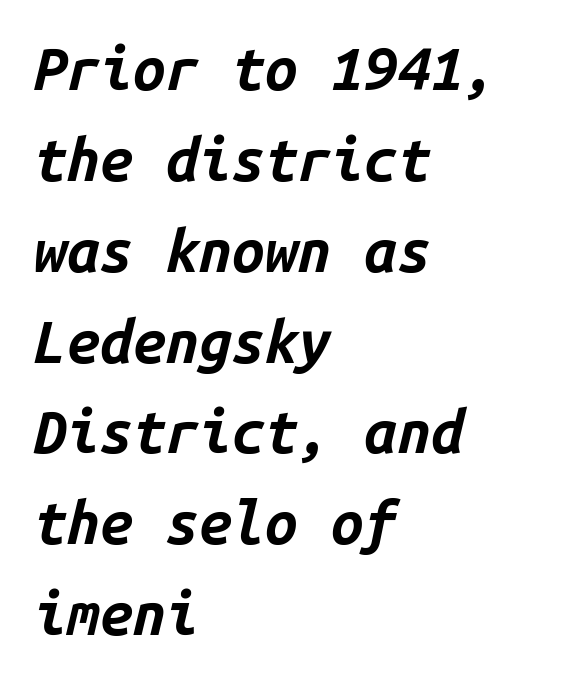
Each row of text sits above clean, open space. The lines in this sample share a left origin and differ only in where they stop. Heavy-handed strokes throughout: this text is bold. No extra tracking has been applied to these lines. How would I describe the line gaps? Plain and ordinary.
